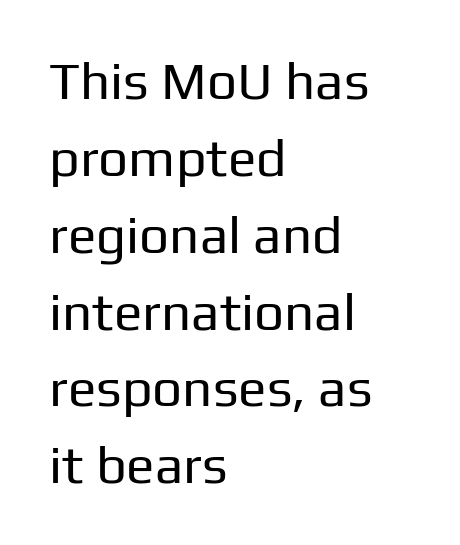
The image shows 53 px regular-weight sans-serif type, upright; set left-aligned, normal line spacing (1.45x), normal letter spacing, not underlined; low stroke contrast and a medium x-height.
